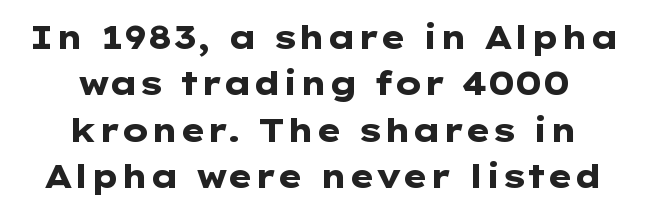
{"serif": "no", "italic": "no", "bold": "yes", "weight": "heavy", "width": "wide", "stroke_contrast": "low", "x_height": "medium", "underline": "no", "align": "center", "line_spacing": "normal", "line_spacing_ratio": 1.45, "letter_spacing": "normal", "letter_spacing_em": 0.0, "glyph_px": 32}
